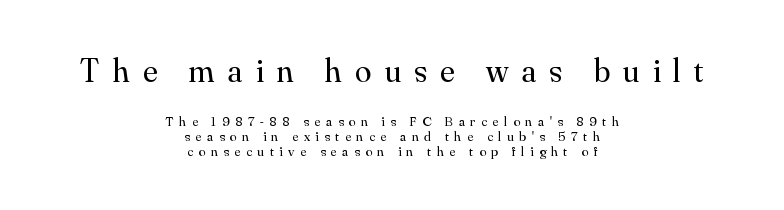
Q: Is the text bold? A: No.
Q: Is the text italic (slanted)? A: No, it is upright.
Q: Is the typeface a serif or a sans-serif typeface? A: Serif.
Q: Is the text underlined? A: No.
Q: How is the paragraph aligned? A: Centered.
Q: Is the spacing between letters normal or unusually wide? A: Unusually wide.
Q: Is the spacing between lines tight, normal or loose? A: Tight.
Q: Which block of text is set in a larger size, the first (top) or the second (bottom)? A: The first (top) one.
Q: Width (condensed, normal, or wide)? A: Normal.
Q: Stroke contrast? A: Medium.
Q: x-height? A: Small.
Q: Monospaced? A: No.
